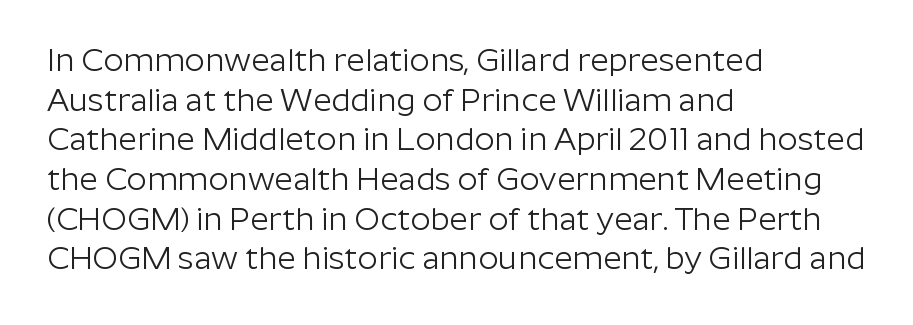
{"serif": "no", "italic": "no", "bold": "no", "weight": "light", "width": "normal", "stroke_contrast": "low", "x_height": "medium", "monospaced": "no", "underline": "no", "align": "left", "line_spacing_ratio": 1.24, "letter_spacing": "normal", "letter_spacing_em": 0.0, "glyph_px": 32}
